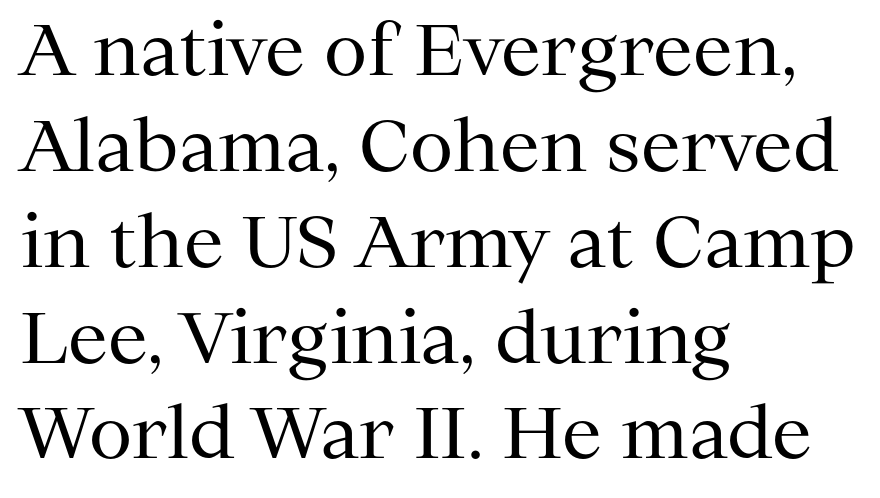
Nobody touched the tracking dial on this one. The typesetter chose a ragged-right arrangement here. What's the leading like? Ordinary, nothing unusual. Check under the words: just untouched page. Is this a fixed-width face? No — the glyphs have proportional, varying widths. Stroke mass is kept to a normal reading level or below.
